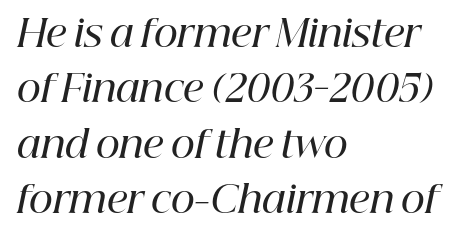
The image shows 37 px semibold serif type, italic (leaning right); set left-aligned, normal line spacing (1.5x), normal letter spacing, not underlined; high stroke contrast and a medium x-height.
